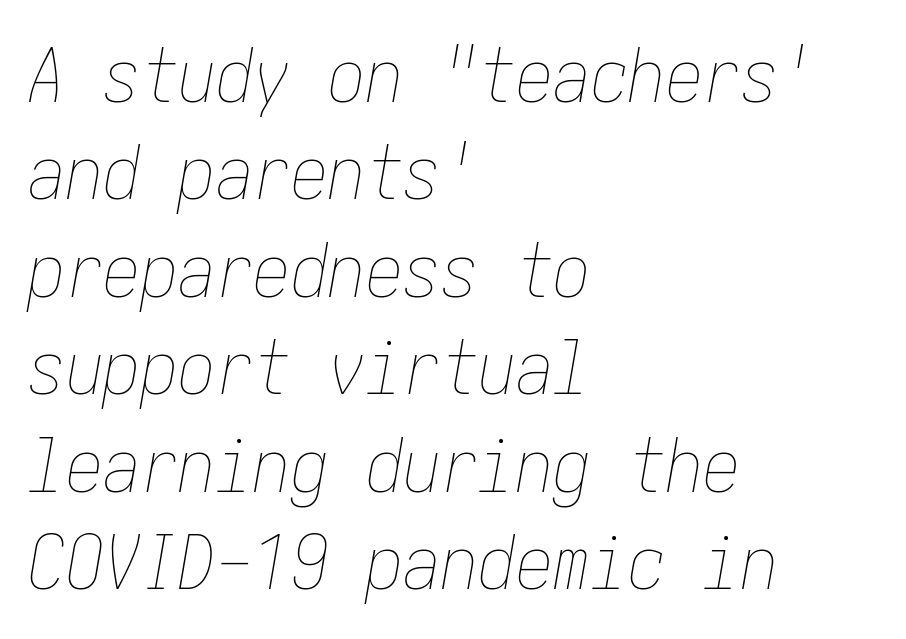
Q: Is the text bold? A: No.
Q: Is the text italic (slanted)? A: Yes, it leans right by about 10 degrees.
Q: Is the text underlined? A: No.
Q: How is the paragraph aligned? A: Left-aligned.
Q: Is the spacing between letters normal or unusually wide? A: Normal.
Q: Is the spacing between lines tight, normal or loose? A: Normal.
Q: Width (condensed, normal, or wide)? A: Condensed.
Q: Stroke contrast? A: Low.
Q: x-height? A: Medium.
